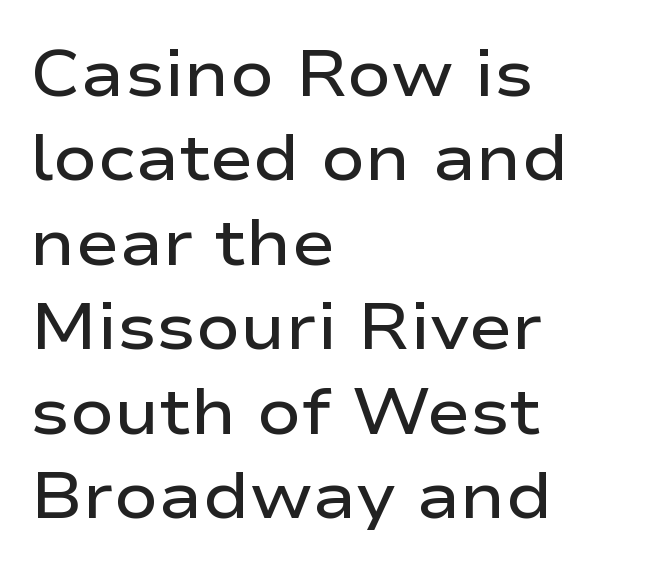
Q: Is the text bold? A: Semi-bold.
Q: Is the text italic (slanted)? A: No, it is upright.
Q: Is the typeface a serif or a sans-serif typeface? A: Sans-serif.
Q: Is the text underlined? A: No.
Q: How is the paragraph aligned? A: Left-aligned.
Q: Is the spacing between letters normal or unusually wide? A: Normal.
Q: Is the spacing between lines tight, normal or loose? A: Normal.
Q: Width (condensed, normal, or wide)? A: Wide.
Q: Stroke contrast? A: Low.
Q: x-height? A: Medium.
Q: Monospaced? A: No.
